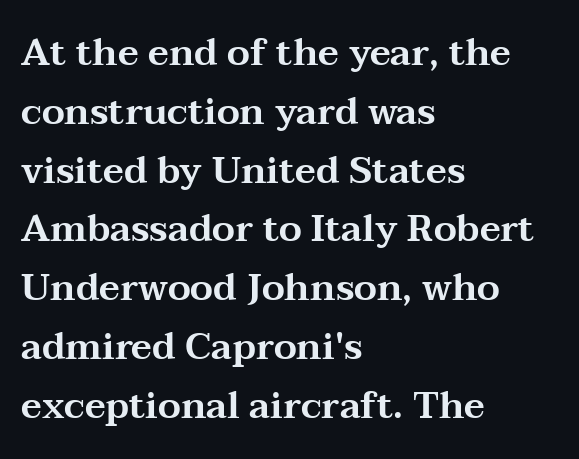
The image shows 37 px wide serif type, upright; set left-aligned, normal line spacing (1.59x), normal letter spacing, not underlined; medium stroke contrast and a medium x-height.
